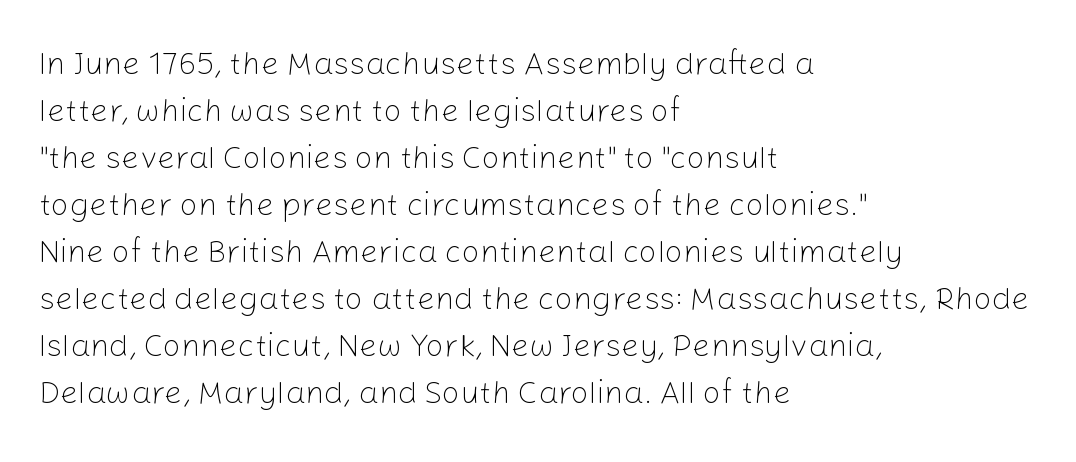
{"serif": "no", "italic": "no", "bold": "no", "weight": "light", "width": "normal", "stroke_contrast": "low", "x_height": "medium", "monospaced": "no", "underline": "no", "align": "left", "line_spacing": "normal", "line_spacing_ratio": 1.47, "letter_spacing": "normal", "letter_spacing_em": 0.0, "glyph_px": 32}
